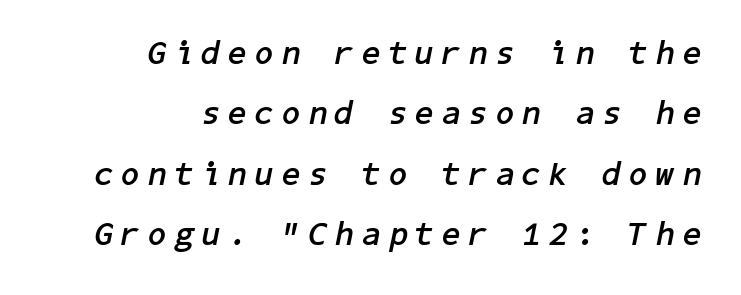
This sample uses expanded letter spacing, leaving extra air between glyphs. Caption: multi-line text, flush right, ragged left. These lines carry a lot of weight — the face is fully bold. When letters slant like this, we call the style italic. The zone under the glyphs is completely vacant.
